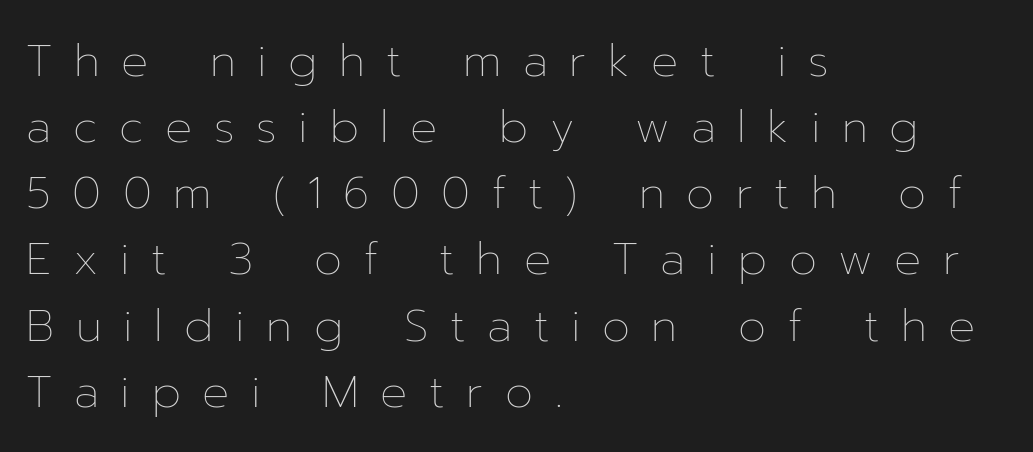
The image shows 45 px thin type, upright; set left-aligned, normal line spacing (1.47x), unusually wide letter spacing (+0.48 em), not underlined; low stroke contrast and a medium x-height.
